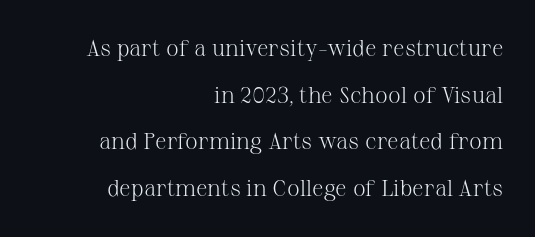
{"italic": "no", "bold": "no", "underline": "no", "align": "right", "line_spacing": "loose", "line_spacing_ratio": 2.03, "letter_spacing": "normal", "letter_spacing_em": 0.0, "glyph_px": 23}
